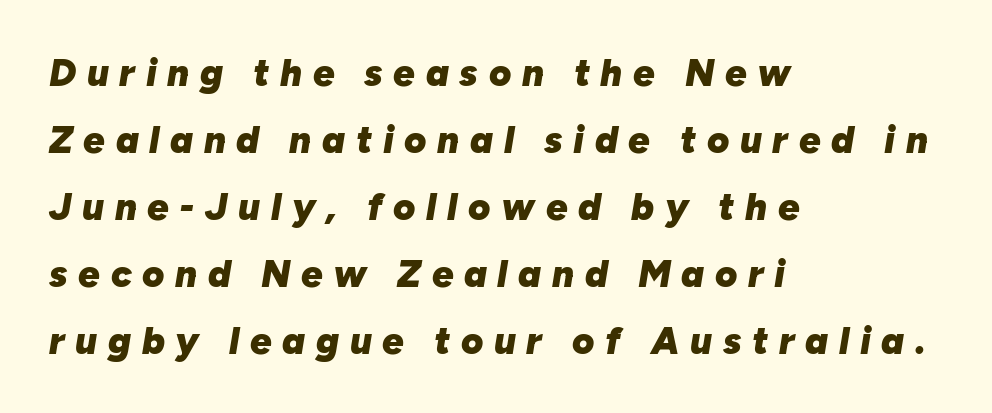
Q: Is the text bold? A: Yes.
Q: Is the text italic (slanted)? A: Yes, it leans right by about 10 degrees.
Q: Is the text underlined? A: No.
Q: How is the paragraph aligned? A: Left-aligned.
Q: Is the spacing between letters normal or unusually wide? A: Unusually wide.
Q: Width (condensed, normal, or wide)? A: Normal.
Q: Stroke contrast? A: Low.
Q: x-height? A: Medium.
Q: Monospaced? A: No.
